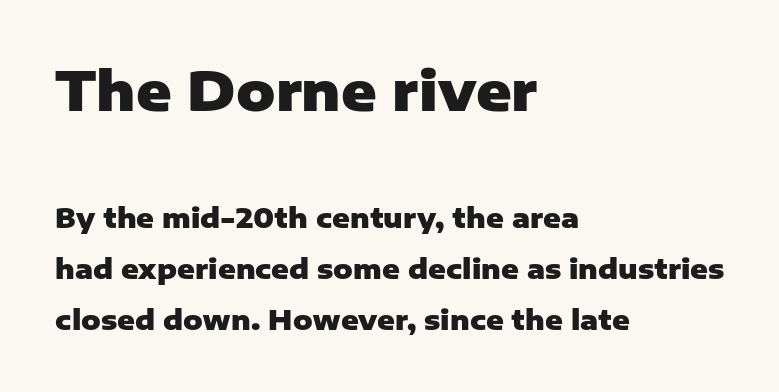
Q: Is the text bold? A: Yes.
Q: Is the text italic (slanted)? A: No, it is upright.
Q: Is the typeface a serif or a sans-serif typeface? A: Sans-serif.
Q: Is the text underlined? A: No.
Q: How is the paragraph aligned? A: Left-aligned.
Q: Is the spacing between letters normal or unusually wide? A: Normal.
Q: Which block of text is set in a larger size, the first (top) or the second (bottom)? A: The first (top) one.
Q: Width (condensed, normal, or wide)? A: Normal.
Q: Stroke contrast? A: Low.
Q: x-height? A: Medium.
Q: Monospaced? A: No.
